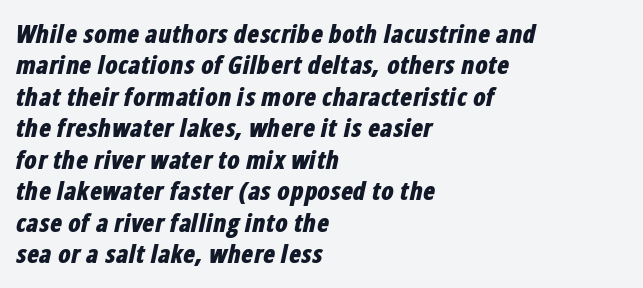
{"italic": "yes", "lean": "right", "slant_degrees": 12, "bold": "yes", "underline": "no", "align": "left", "line_spacing": "normal", "line_spacing_ratio": 1.26, "letter_spacing": "normal", "letter_spacing_em": 0.0, "glyph_px": 25}
